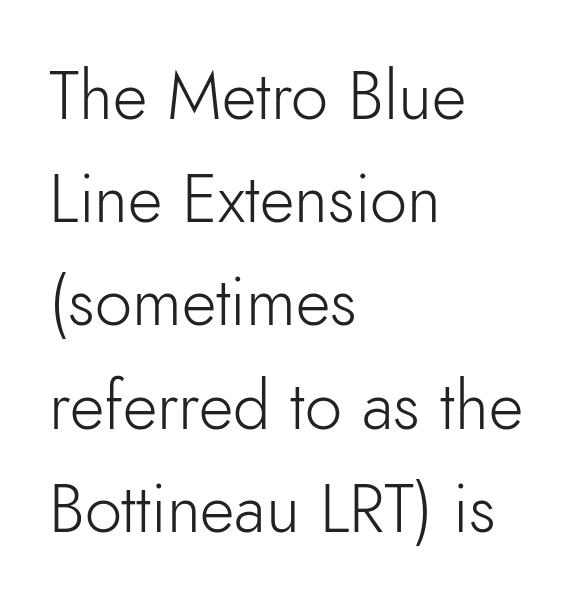
The rendering uses a moderate line-height, typical for paragraphs. Is the stroke heavy? The answer is a plain regular-or-lighter. The rag falls on the right side of this text block. Ordinary non-slanted type is in use. This sample uses a sans-serif face.
